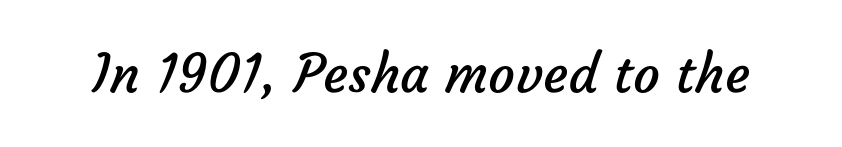
Q: Is the text bold? A: No.
Q: Is the typeface a serif or a sans-serif typeface? A: Sans-serif.
Q: Is the text underlined? A: No.
Q: Is the spacing between letters normal or unusually wide? A: Normal.
Q: Width (condensed, normal, or wide)? A: Normal.
Q: Stroke contrast? A: Low.
Q: x-height? A: Medium.
Q: Monospaced? A: No.
